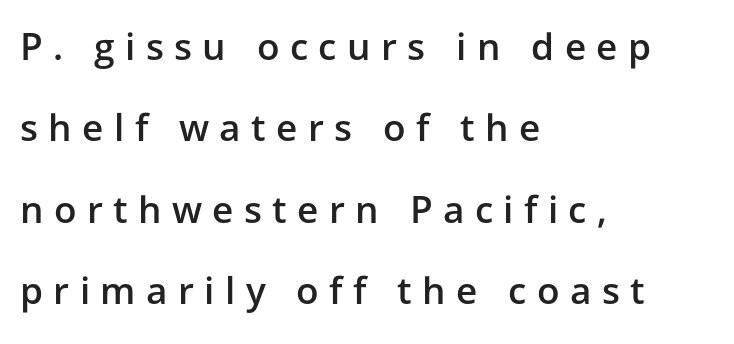
Q: Is the text bold? A: Semi-bold.
Q: Is the text italic (slanted)? A: No, it is upright.
Q: Is the typeface a serif or a sans-serif typeface? A: Sans-serif.
Q: Is the text underlined? A: No.
Q: How is the paragraph aligned? A: Left-aligned.
Q: Is the spacing between letters normal or unusually wide? A: Unusually wide.
Q: Is the spacing between lines tight, normal or loose? A: Loose.
Q: Width (condensed, normal, or wide)? A: Normal.
Q: Stroke contrast? A: Low.
Q: x-height? A: Medium.
Q: Monospaced? A: No.
